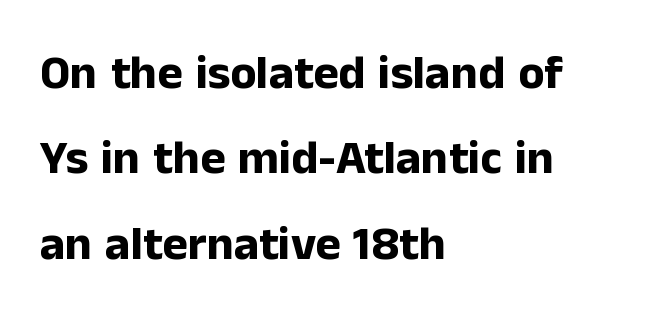
{"serif": "no", "italic": "no", "bold": "yes", "weight": "bold", "width": "normal", "stroke_contrast": "low", "x_height": "medium", "monospaced": "no", "underline": "no", "align": "left", "line_spacing_ratio": 1.78, "letter_spacing": "normal", "letter_spacing_em": 0.0, "glyph_px": 48}
